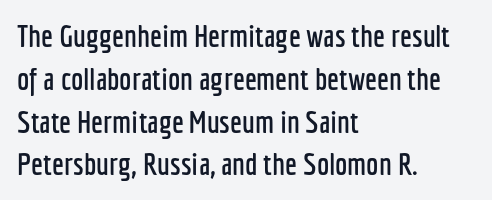
Short note: letters normally spaced. The rendering uses natural spacing where letterforms have individual widths. Check where the strokes stop: nothing finishes them off — pure sans. Glance below the letters and you will spot only blank space. A student would call this left alignment; a typographer would say flush left, rag right.
